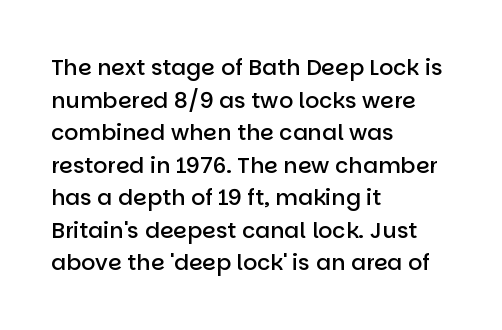
The image shows 22 px text type, upright; set left-aligned, normal line spacing (1.48x), normal letter spacing, not underlined.
